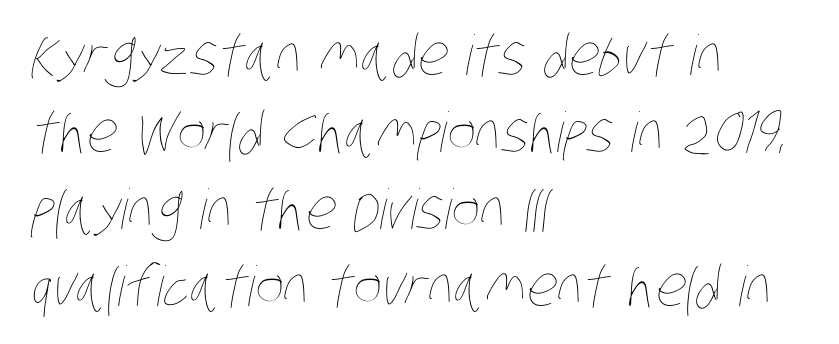
The letterforms sit at book weight or below. Letters rest on an invisible, unmarked baseline. Horizontal alignment here is leftward, the default for most running prose. You could call the tracking neutral — neither tight nor loose. Varying glyph widths throughout — classic text-font behaviour.
